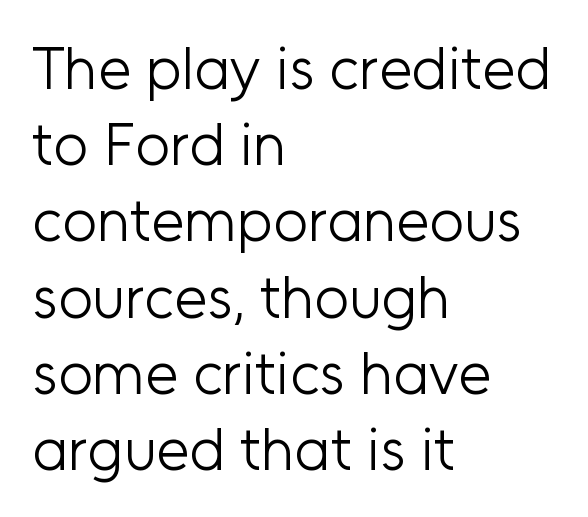
Q: Is the text bold? A: No.
Q: Is the text italic (slanted)? A: No, it is upright.
Q: Is the typeface a serif or a sans-serif typeface? A: Sans-serif.
Q: Is the text underlined? A: No.
Q: How is the paragraph aligned? A: Left-aligned.
Q: Is the spacing between letters normal or unusually wide? A: Normal.
Q: Is the spacing between lines tight, normal or loose? A: Normal.
Q: Width (condensed, normal, or wide)? A: Normal.
Q: Stroke contrast? A: Low.
Q: x-height? A: Medium.
Q: Monospaced? A: No.
